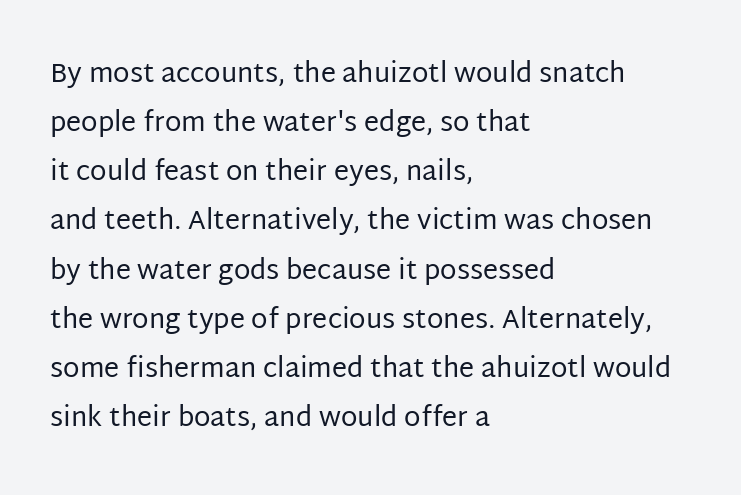
{"italic": "no", "bold": "no", "underline": "no", "align": "left", "line_spacing_ratio": 1.82, "letter_spacing": "normal", "letter_spacing_em": 0.0, "glyph_px": 27}
